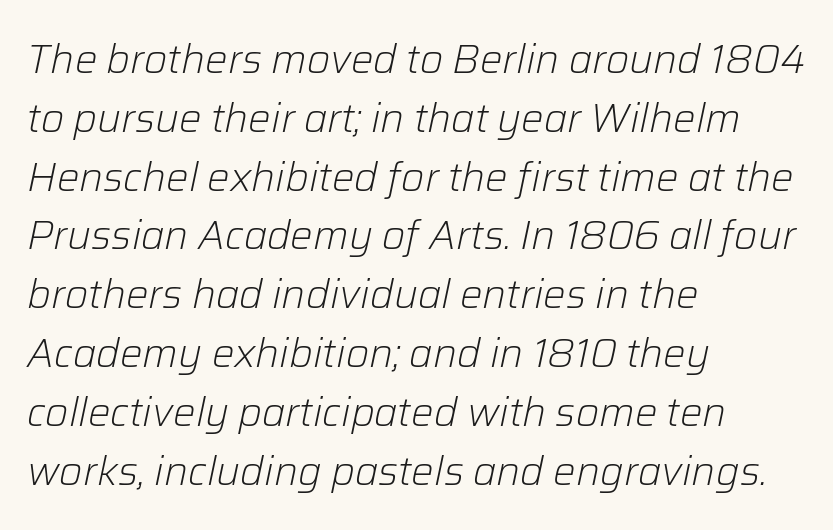
The space beneath each line is pristine and unruled. The lines in this sample share a left origin and differ only in where they stop. The face used here has a pronounced slope to its letters. One glance says typical: line gaps are just what's usual.
